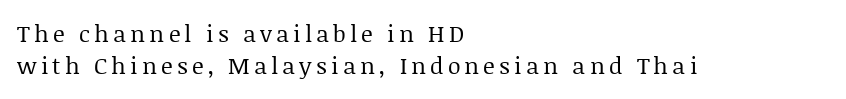
{"italic": "no", "bold": "no", "underline": "no", "align": "left", "line_spacing": "normal", "line_spacing_ratio": 1.4, "glyph_px": 23}
